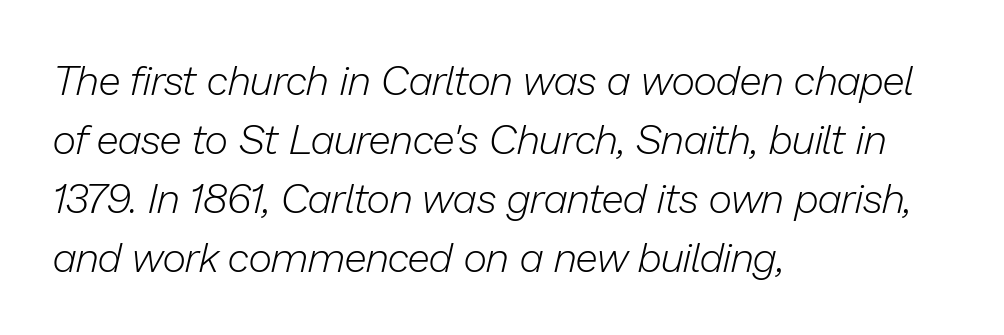
The gaps between neighbouring characters are ordinary and unremarkable. If you measured baseline to baseline, you'd find a middling distance. Unbolded letterforms with no extra heft. Words float on clear page, feet unadorned. Each letter keeps its own natural width here, so spacing adapts to shape. The ragged edge is on the right, which tells us the setting is flush left.
